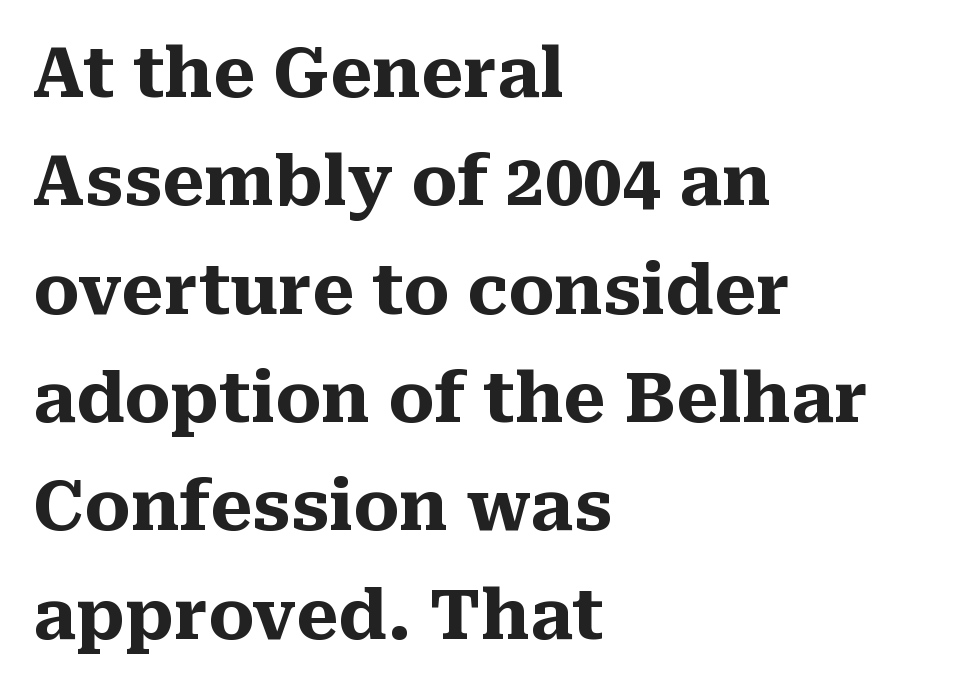
{"serif": "yes", "italic": "no", "bold": "yes", "weight": "heavy", "width": "normal", "stroke_contrast": "medium", "x_height": "medium", "monospaced": "no", "underline": "no", "align": "left", "line_spacing": "normal", "line_spacing_ratio": 1.57, "letter_spacing": "normal", "letter_spacing_em": 0.0, "glyph_px": 69}
